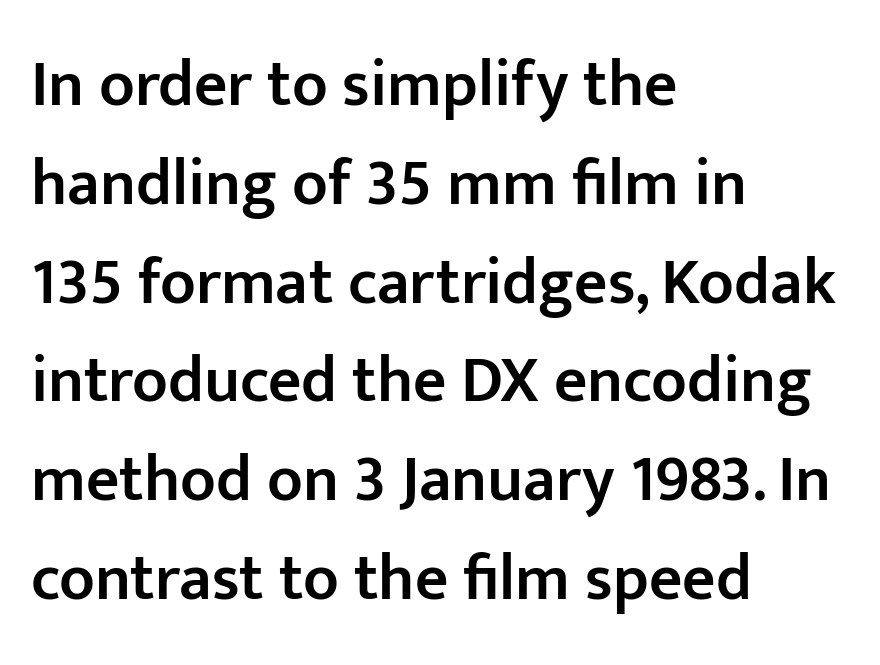
Q: Is the text bold? A: Semi-bold.
Q: Is the text italic (slanted)? A: No, it is upright.
Q: Is the typeface a serif or a sans-serif typeface? A: Sans-serif.
Q: Is the text underlined? A: No.
Q: How is the paragraph aligned? A: Left-aligned.
Q: Is the spacing between letters normal or unusually wide? A: Normal.
Q: Is the spacing between lines tight, normal or loose? A: Normal.
Q: Width (condensed, normal, or wide)? A: Normal.
Q: Stroke contrast? A: Low.
Q: x-height? A: Medium.
Q: Monospaced? A: No.
